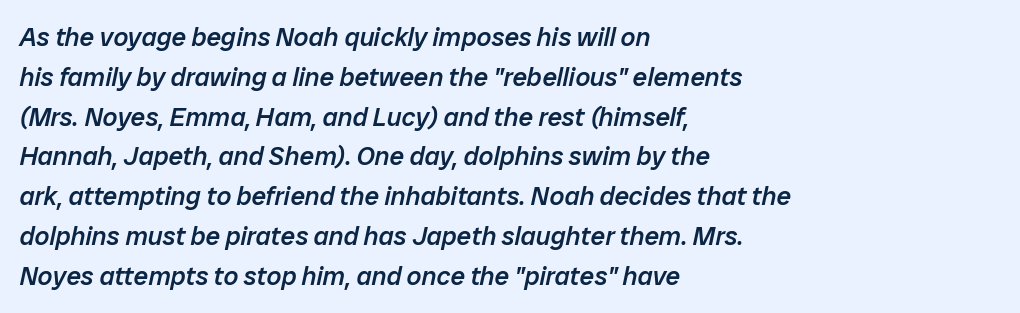
Line beginnings align vertically; line endings do not. The gap between lines stays unmarked. Caption: standard tracking, unaltered. Emphasis-style slanted type is in use.
